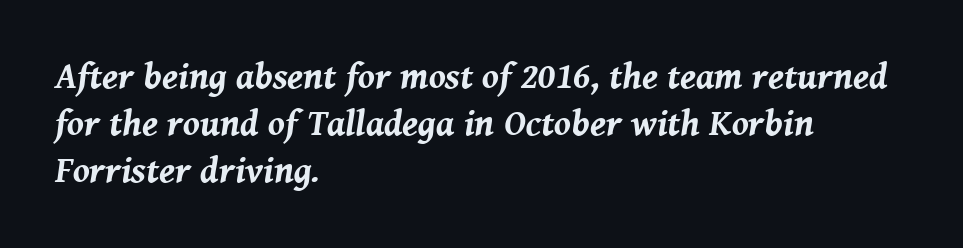
{"italic": "yes", "lean": "right", "slant_degrees": 8, "bold": "yes", "weight": "bold", "width": "normal", "stroke_contrast": "medium", "x_height": "medium", "monospaced": "no", "underline": "no", "align": "left", "line_spacing": "normal", "line_spacing_ratio": 1.27, "letter_spacing": "normal", "letter_spacing_em": 0.0, "glyph_px": 37}
